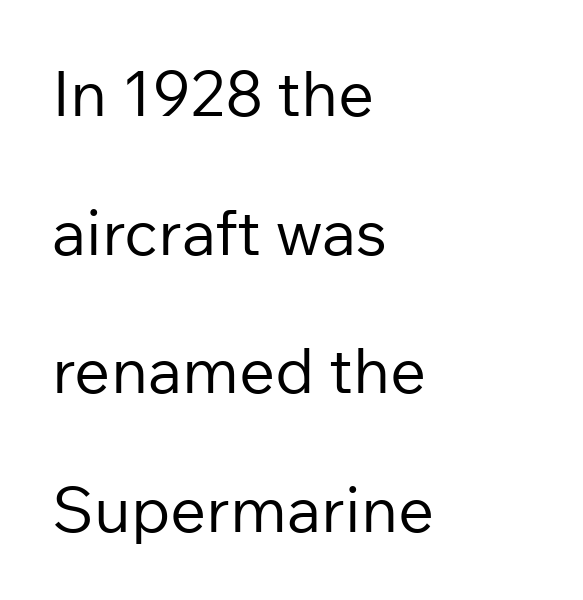
Q: Is the text bold? A: No.
Q: Is the text italic (slanted)? A: No, it is upright.
Q: Is the typeface a serif or a sans-serif typeface? A: Sans-serif.
Q: Is the text underlined? A: No.
Q: How is the paragraph aligned? A: Left-aligned.
Q: Is the spacing between letters normal or unusually wide? A: Normal.
Q: Is the spacing between lines tight, normal or loose? A: Loose.
Q: Width (condensed, normal, or wide)? A: Normal.
Q: Stroke contrast? A: Low.
Q: x-height? A: Medium.
Q: Monospaced? A: No.
